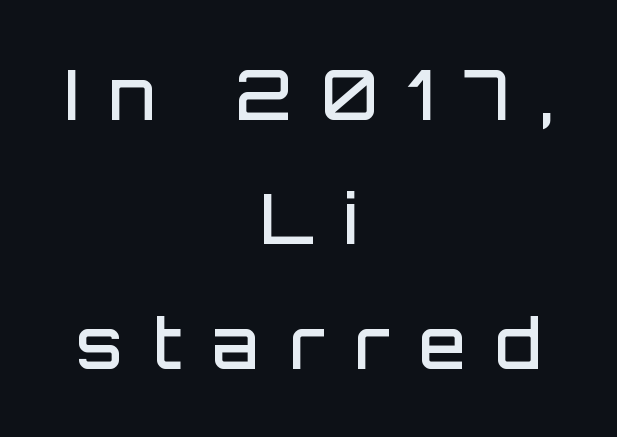
The image shows 68 px semibold sans-serif type, upright; set centered, line spacing 1.83x, unusually wide letter spacing (+0.44 em), not underlined; low stroke contrast and a large x-height.
